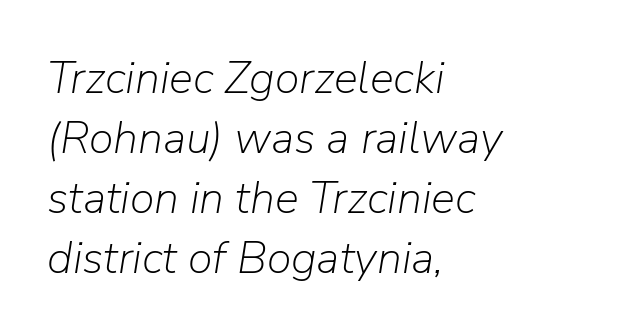
{"italic": "yes", "lean": "right", "slant_degrees": 9, "bold": "no", "weight": "light", "width": "normal", "stroke_contrast": "low", "x_height": "medium", "monospaced": "no", "underline": "no", "align": "left", "line_spacing": "normal", "line_spacing_ratio": 1.33, "letter_spacing": "normal", "letter_spacing_em": 0.0, "glyph_px": 45}
